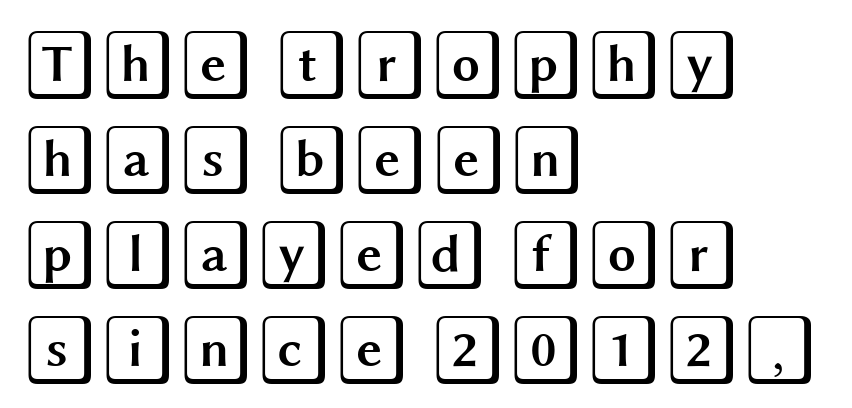
Q: Is the text italic (slanted)? A: No, it is upright.
Q: Is the text underlined? A: No.
Q: How is the paragraph aligned? A: Left-aligned.
Q: Is the spacing between letters normal or unusually wide? A: Normal.
Q: Is the spacing between lines tight, normal or loose? A: Normal.
Q: Width (condensed, normal, or wide)? A: Wide.
Q: x-height? A: Large.
